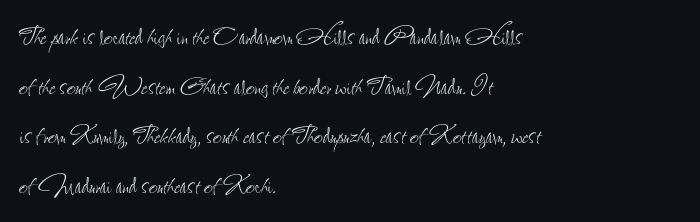
The image shows 31 px thin, condensed type; set left-aligned, normal line spacing (1.6x), normal letter spacing, not underlined; low stroke contrast and a small x-height.
